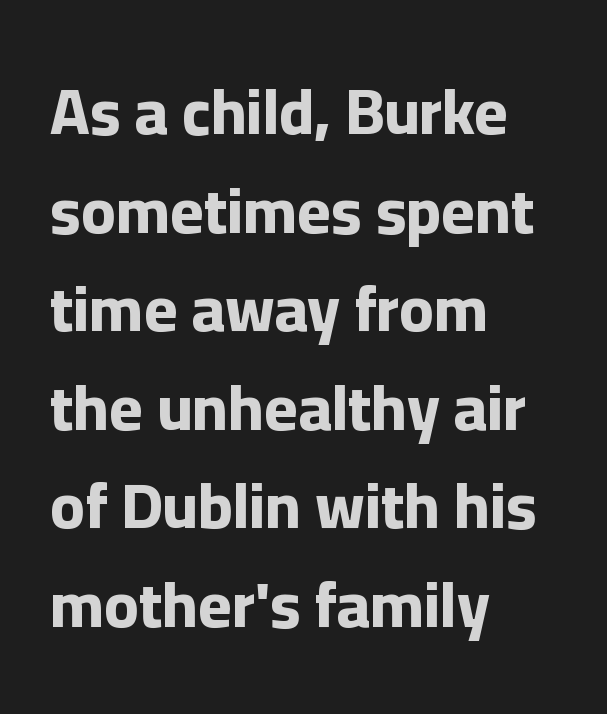
Q: Is the text bold? A: Yes.
Q: Is the text italic (slanted)? A: No, it is upright.
Q: Is the typeface a serif or a sans-serif typeface? A: Sans-serif.
Q: Is the text underlined? A: No.
Q: How is the paragraph aligned? A: Left-aligned.
Q: Is the spacing between letters normal or unusually wide? A: Normal.
Q: Is the spacing between lines tight, normal or loose? A: Normal.
Q: Width (condensed, normal, or wide)? A: Normal.
Q: Stroke contrast? A: Low.
Q: x-height? A: Medium.
Q: Monospaced? A: No.
